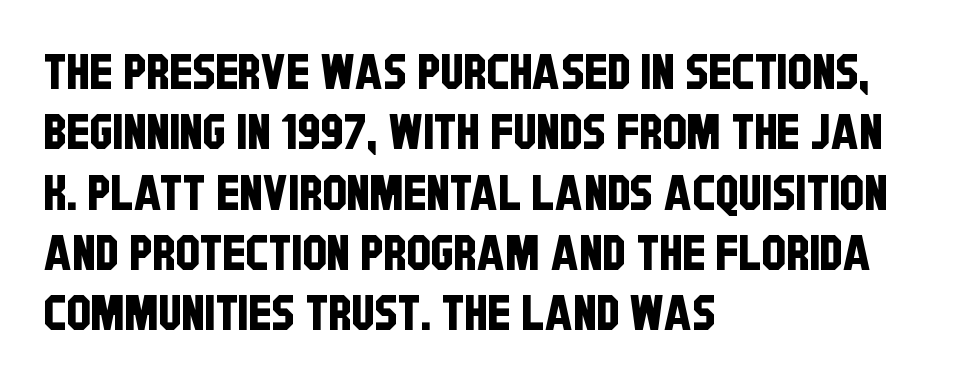
The image shows 49 px condensed sans-serif type; set left-aligned, line spacing 1.23x, normal letter spacing, not underlined; low stroke contrast and a large x-height.
